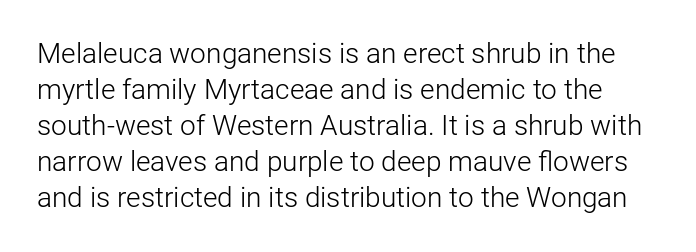
The image shows 28 px light sans-serif type, upright; set normal line spacing (1.29x), normal letter spacing, not underlined; low stroke contrast and a medium x-height.
